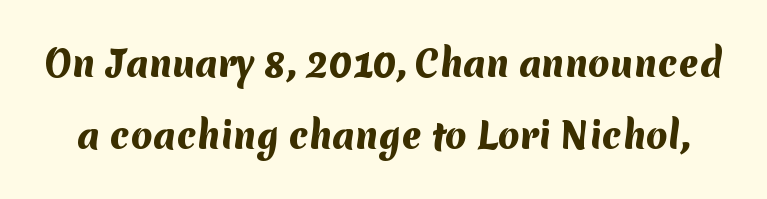
{"serif": "no", "bold": "yes", "weight": "heavy", "width": "normal", "stroke_contrast": "medium", "x_height": "medium", "monospaced": "no", "underline": "no", "line_spacing": "loose", "line_spacing_ratio": 2.05, "letter_spacing": "normal", "letter_spacing_em": 0.0, "glyph_px": 35}
